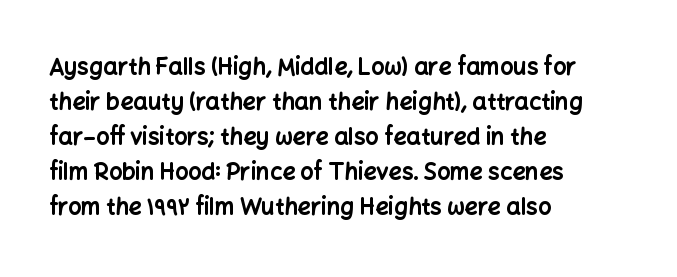
Q: Is the text bold? A: Yes.
Q: Is the text italic (slanted)? A: No, it is upright.
Q: Is the text underlined? A: No.
Q: How is the paragraph aligned? A: Left-aligned.
Q: Is the spacing between letters normal or unusually wide? A: Normal.
Q: Is the spacing between lines tight, normal or loose? A: Normal.
